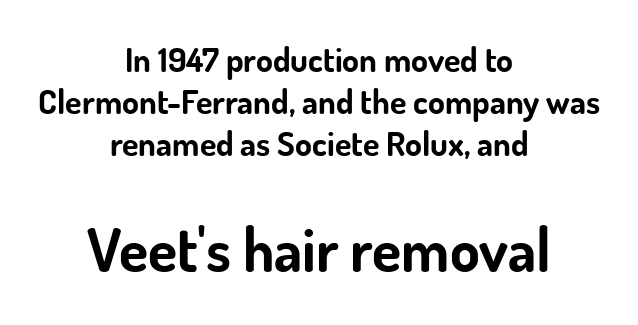
The image shows 60 px bold sans-serif type, upright; set centered, line spacing 1.23x, normal letter spacing, not underlined; the second (bottom) block is 1.76x larger; low stroke contrast and a small x-height.
